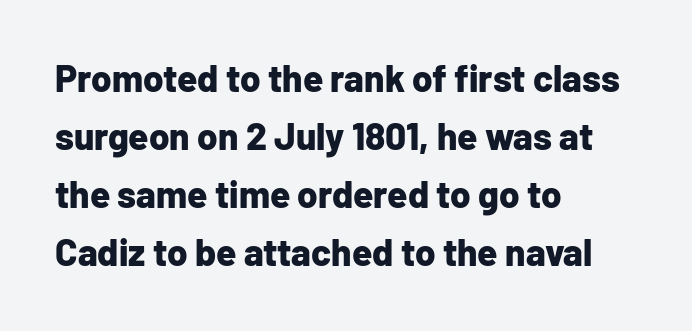
The image shows 37 px bold sans-serif type, upright; set left-aligned, normal line spacing (1.57x), normal letter spacing, not underlined; low stroke contrast and a medium x-height.
